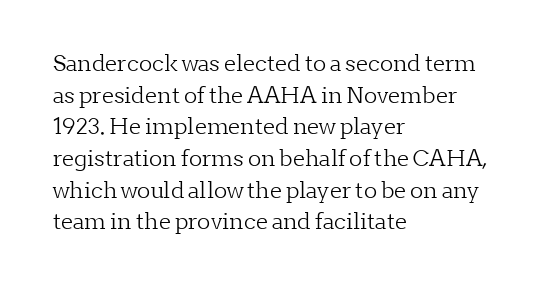
Ordinary non-slanted type is in use. Whoever set this chose a conventional vertical rhythm. Nothing unusual about the tracking: characters are spaced as the font intends. Every row of glyphs begins at an identical x-position on the left.
